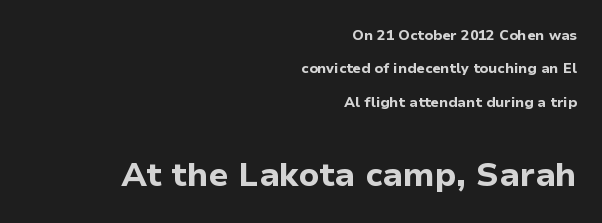
The image shows 33 px bold sans-serif type, upright; set right-aligned, loose line spacing (2.39x), normal letter spacing, not underlined; the second (bottom) block is 2.36x larger; low stroke contrast and a medium x-height.
